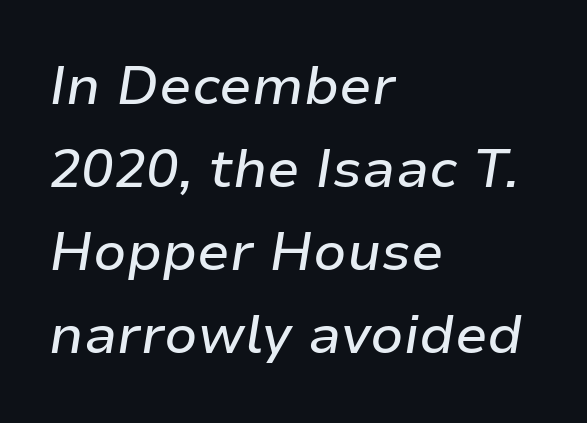
Q: Is the text italic (slanted)? A: Yes, it leans right by about 9 degrees.
Q: Is the text underlined? A: No.
Q: How is the paragraph aligned? A: Left-aligned.
Q: Is the spacing between letters normal or unusually wide? A: Normal.
Q: Is the spacing between lines tight, normal or loose? A: Normal.
Q: Width (condensed, normal, or wide)? A: Normal.
Q: Stroke contrast? A: Low.
Q: x-height? A: Medium.
Q: Monospaced? A: No.
